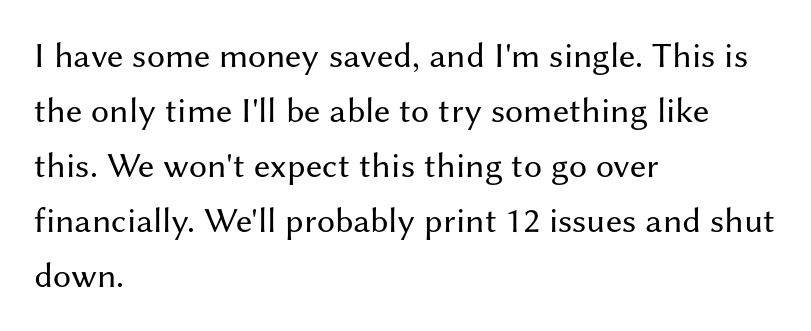
Q: Is the text bold? A: No.
Q: Is the text italic (slanted)? A: No, it is upright.
Q: Is the typeface a serif or a sans-serif typeface? A: Sans-serif.
Q: Is the text underlined? A: No.
Q: How is the paragraph aligned? A: Left-aligned.
Q: Is the spacing between letters normal or unusually wide? A: Normal.
Q: Is the spacing between lines tight, normal or loose? A: Normal.
Q: Width (condensed, normal, or wide)? A: Normal.
Q: Stroke contrast? A: Medium.
Q: x-height? A: Medium.
Q: Monospaced? A: No.
